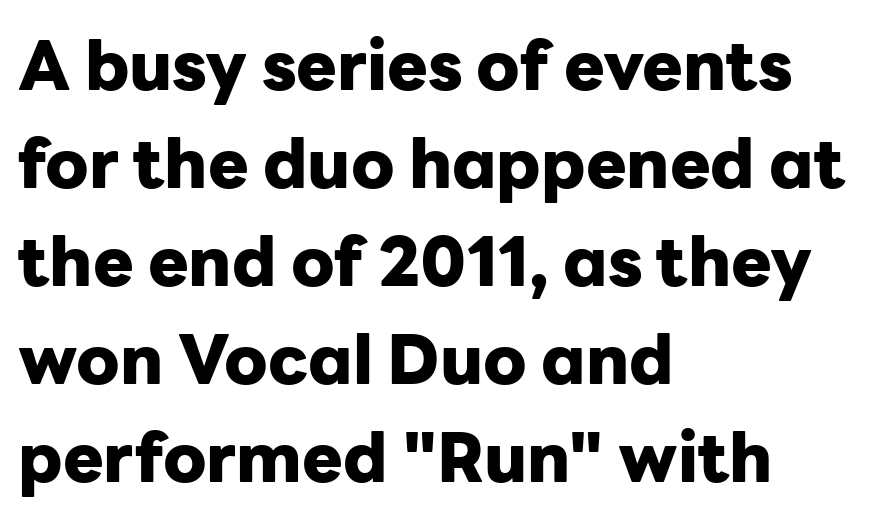
The image shows 68 px heavy sans-serif type, upright; set left-aligned, normal line spacing (1.44x), normal letter spacing, not underlined; low stroke contrast and a medium x-height.
